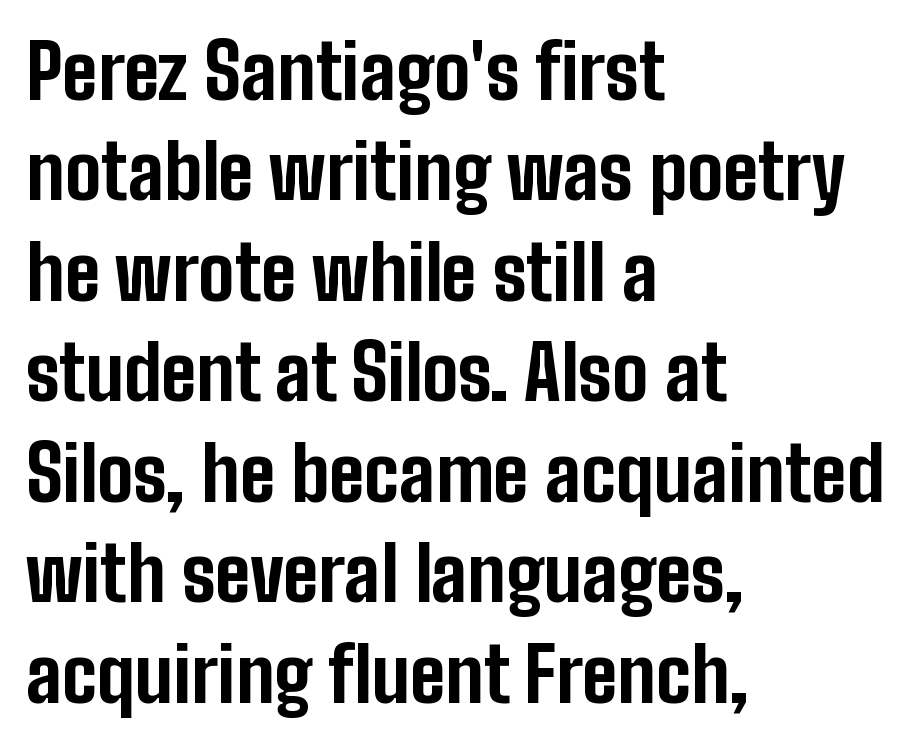
{"serif": "no", "italic": "no", "bold": "yes", "weight": "bold", "width": "condensed", "stroke_contrast": "low", "x_height": "medium", "monospaced": "no", "underline": "no", "align": "left", "line_spacing": "normal", "line_spacing_ratio": 1.34, "letter_spacing": "normal", "letter_spacing_em": 0.0, "glyph_px": 75}
